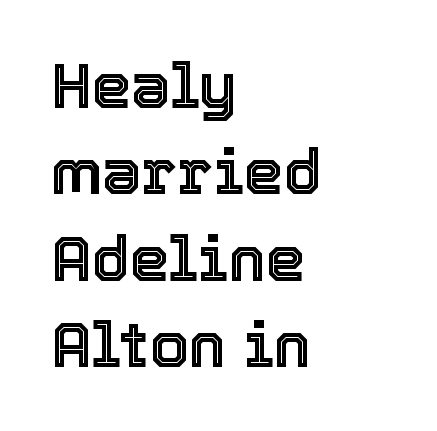
The image shows 63 px text type, upright; set left-aligned, normal line spacing (1.37x), normal letter spacing, not underlined; a medium x-height.
